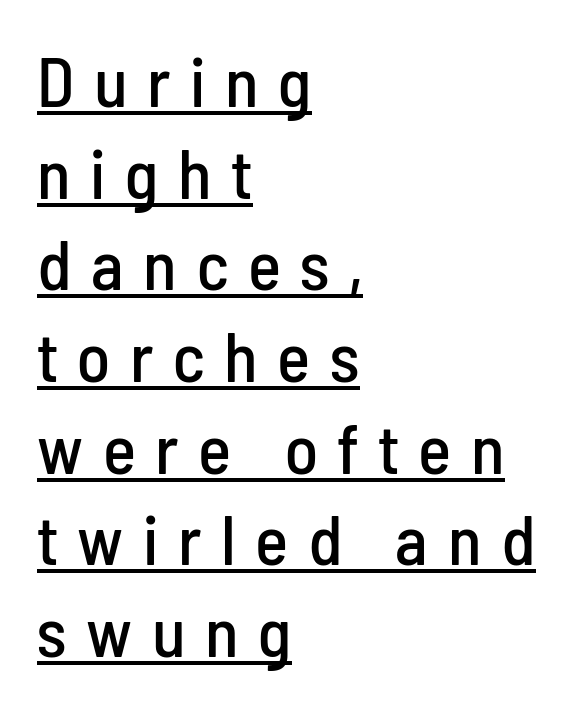
Are there feet on the stems? There aren't — it's a sans. You could not count columns in this text — the font is proportionally spaced. Leading: standard. The letters are spread apart with noticeably loose tracking.
